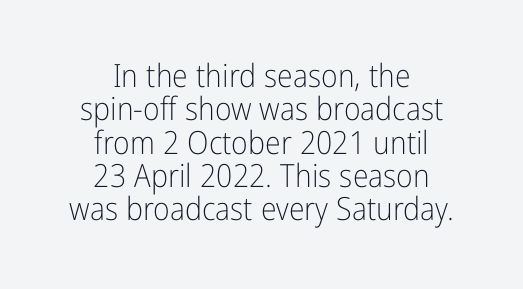
Summary of vertical rhythm: compact, with narrow interline spacing. These lines are rendered in a variable-pitch font. The glyphs in this specimen are sans serif. When letters stand straight like this, we call the style roman or upright.
